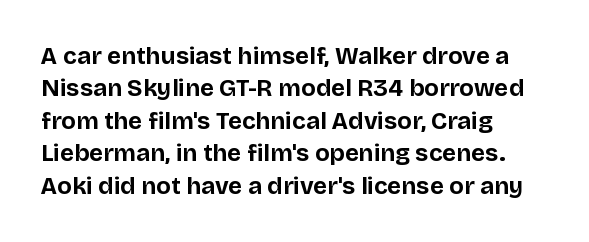
The image shows 24 px bold type, upright; set left-aligned, normal line spacing (1.35x), normal letter spacing, not underlined.
